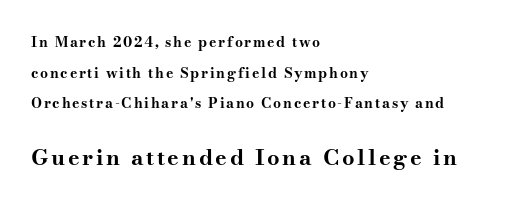
The text block is weighted toward the left margin, trailing off unevenly rightward. Compared with an ordinary text face, these strokes are far heavier — a full bold. Ordinary non-slanted type is in use. The area under the type is left untouched. The passage shown begins with its smaller block and ends with its larger one. Whoever set this chose breathing room over compactness in the vertical rhythm.
